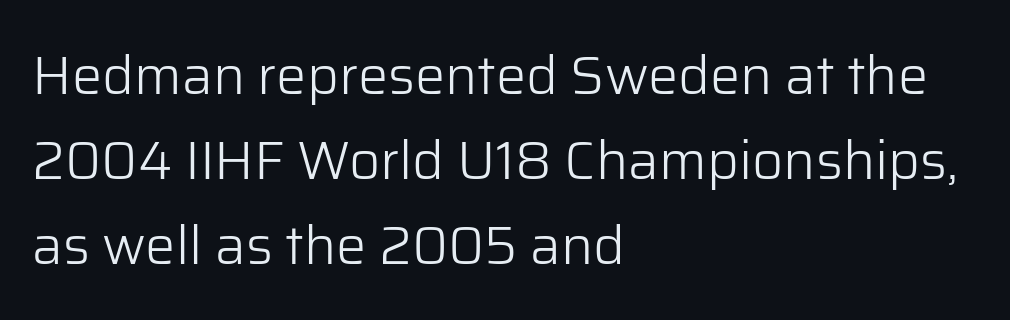
Underlining? Definitely not there. No chunkiness to these letters — they're not bold. This block has exactly the height ordinary leading produces. The rendering anchors every line to the left-hand side. Is this a fixed-width face? No — the glyphs have proportional, varying widths.
